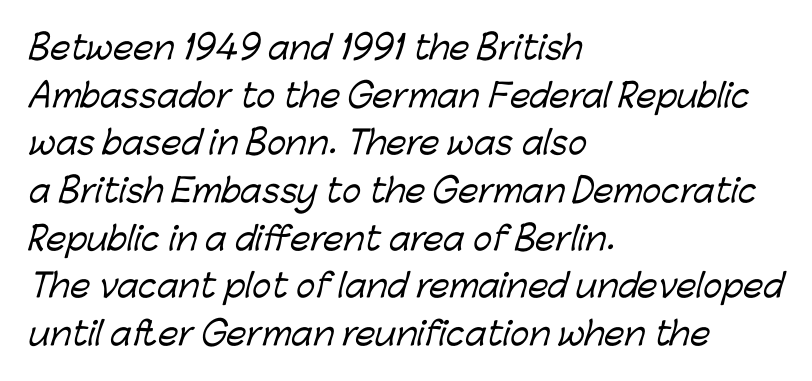
Q: Is the typeface a serif or a sans-serif typeface? A: Sans-serif.
Q: Is the text underlined? A: No.
Q: How is the paragraph aligned? A: Left-aligned.
Q: Is the spacing between letters normal or unusually wide? A: Normal.
Q: Is the spacing between lines tight, normal or loose? A: Normal.
Q: Width (condensed, normal, or wide)? A: Normal.
Q: Stroke contrast? A: Low.
Q: x-height? A: Medium.
Q: Monospaced? A: No.
